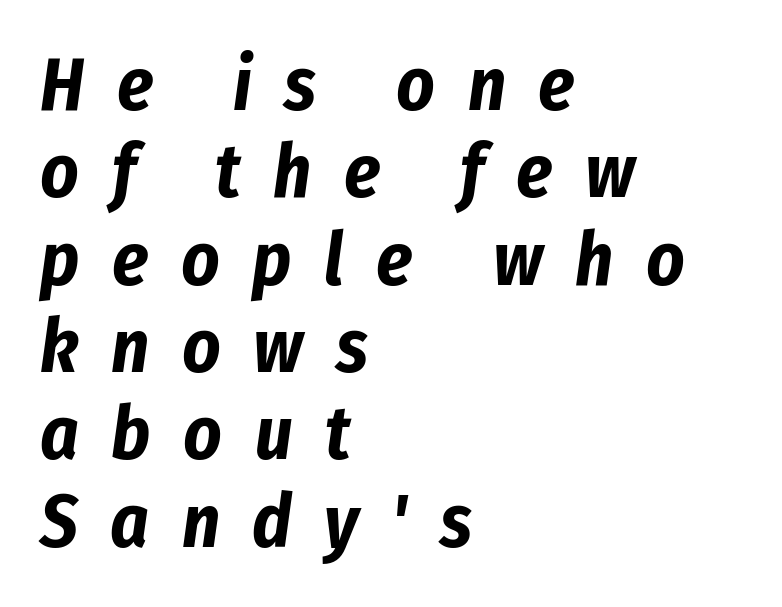
Do the characters align in a grid? No, the font is proportional. This is heavy type, rendered in bold. Here the glyphs are tracked loosely, breaking word shapes into spaced letters. Every character sits at an angle, as italics do. The area under the type is left untouched. This rendering uses left alignment, leaving the right contour irregular.
